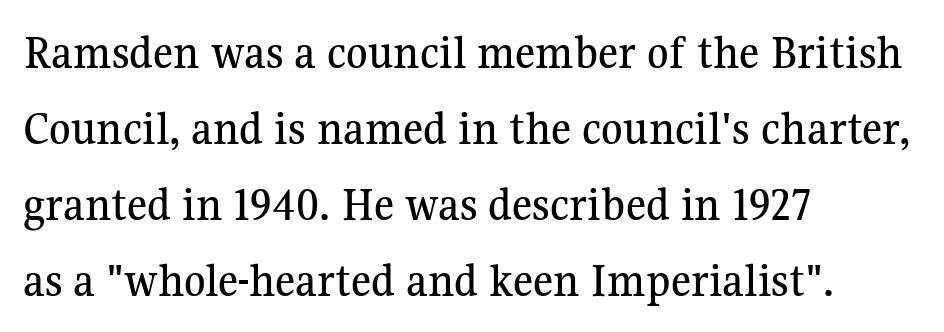
Q: Is the text italic (slanted)? A: No, it is upright.
Q: Is the typeface a serif or a sans-serif typeface? A: Serif.
Q: Is the text underlined? A: No.
Q: How is the paragraph aligned? A: Left-aligned.
Q: Is the spacing between letters normal or unusually wide? A: Normal.
Q: Is the spacing between lines tight, normal or loose? A: Normal.
Q: Width (condensed, normal, or wide)? A: Normal.
Q: Stroke contrast? A: Medium.
Q: x-height? A: Medium.
Q: Monospaced? A: No.
